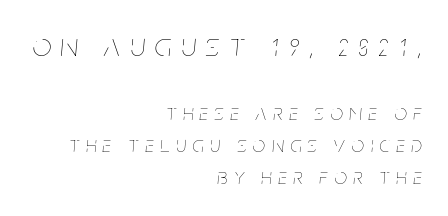
Q: Is the text bold? A: No.
Q: Is the text italic (slanted)? A: Yes, it leans right by about 5 degrees.
Q: Is the text underlined? A: No.
Q: How is the paragraph aligned? A: Right-aligned.
Q: Is the spacing between letters normal or unusually wide? A: Unusually wide.
Q: Is the spacing between lines tight, normal or loose? A: Normal.
Q: Which block of text is set in a larger size, the first (top) or the second (bottom)? A: The first (top) one.
Q: Width (condensed, normal, or wide)? A: Condensed.
Q: Stroke contrast? A: Low.
Q: x-height? A: Large.
Q: Monospaced? A: No.
